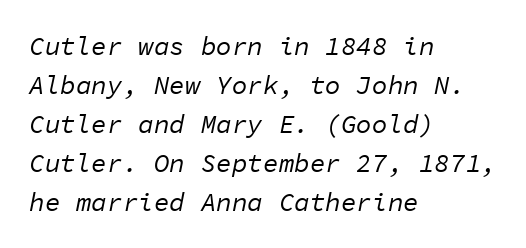
The image shows 26 px text type, italic (leaning right); set left-aligned, normal line spacing (1.5x), normal letter spacing, not underlined.
